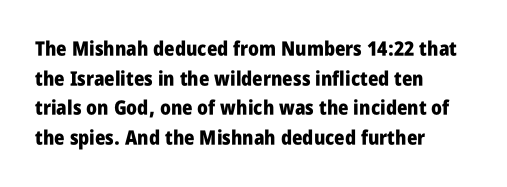
Q: Is the text bold? A: Yes.
Q: Is the text italic (slanted)? A: No, it is upright.
Q: Is the text underlined? A: No.
Q: How is the paragraph aligned? A: Left-aligned.
Q: Is the spacing between letters normal or unusually wide? A: Normal.
Q: Is the spacing between lines tight, normal or loose? A: Normal.
